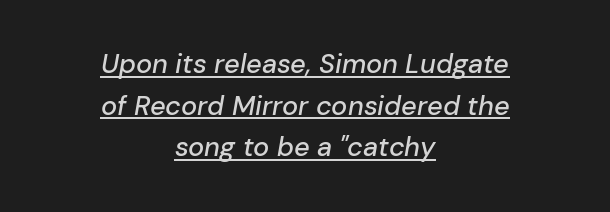
Q: Is the text italic (slanted)? A: Yes, it leans right by about 10 degrees.
Q: Is the text underlined? A: Yes.
Q: How is the paragraph aligned? A: Centered.
Q: Is the spacing between letters normal or unusually wide? A: Normal.
Q: Is the spacing between lines tight, normal or loose? A: Normal.
